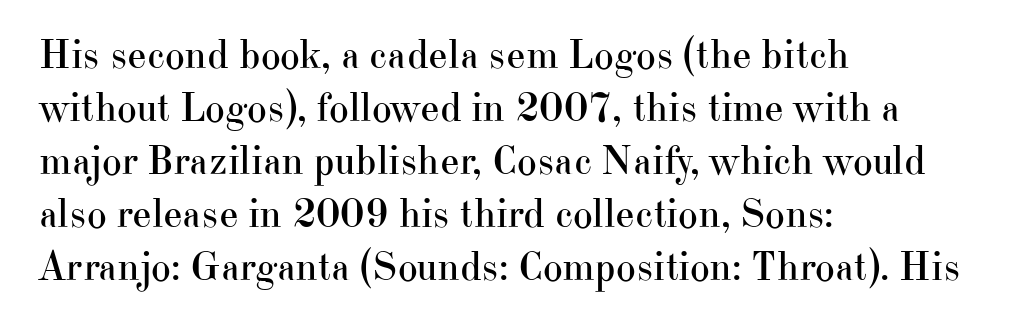
{"serif": "yes", "italic": "no", "bold": "no", "weight": "regular", "width": "normal", "stroke_contrast": "high", "x_height": "small", "monospaced": "no", "underline": "no", "align": "left", "line_spacing": "normal", "line_spacing_ratio": 1.26, "letter_spacing": "normal", "letter_spacing_em": 0.0, "glyph_px": 42}
